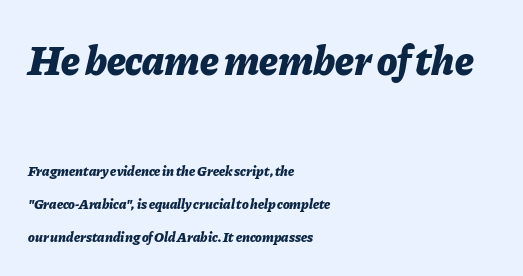
Q: Is the text bold? A: Yes.
Q: Is the text italic (slanted)? A: Yes, it leans right by about 11 degrees.
Q: Is the text underlined? A: No.
Q: How is the paragraph aligned? A: Left-aligned.
Q: Is the spacing between letters normal or unusually wide? A: Normal.
Q: Is the spacing between lines tight, normal or loose? A: Loose.
Q: Which block of text is set in a larger size, the first (top) or the second (bottom)? A: The first (top) one.
Q: Width (condensed, normal, or wide)? A: Normal.
Q: Stroke contrast? A: Low.
Q: x-height? A: Medium.
Q: Monospaced? A: No.
